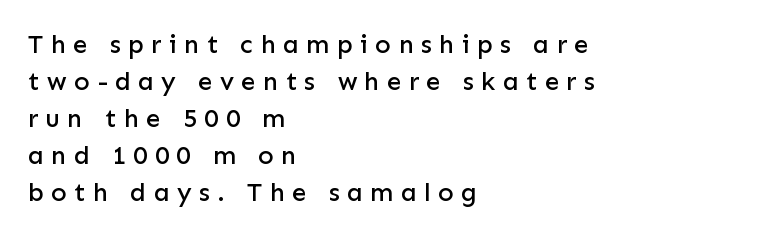
{"italic": "no", "underline": "no", "align": "left", "line_spacing": "normal", "line_spacing_ratio": 1.42, "letter_spacing": "wide", "letter_spacing_em": 0.28, "glyph_px": 26}
